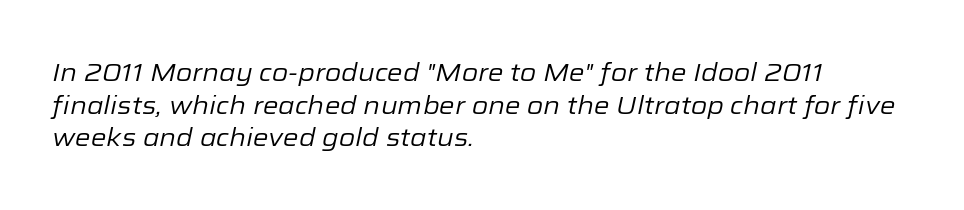
Q: Is the text bold? A: No.
Q: Is the text italic (slanted)? A: Yes, it leans right by about 12 degrees.
Q: Is the text underlined? A: No.
Q: How is the paragraph aligned? A: Left-aligned.
Q: Is the spacing between letters normal or unusually wide? A: Normal.
Q: Is the spacing between lines tight, normal or loose? A: Normal.
